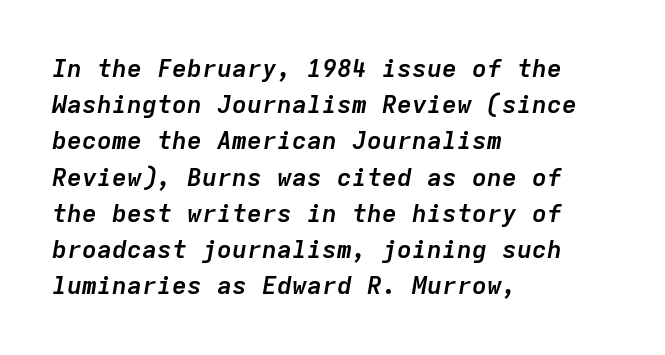
Q: Is the text bold? A: Yes.
Q: Is the text italic (slanted)? A: Yes, it leans right by about 9 degrees.
Q: Is the text underlined? A: No.
Q: How is the paragraph aligned? A: Left-aligned.
Q: Is the spacing between letters normal or unusually wide? A: Normal.
Q: Is the spacing between lines tight, normal or loose? A: Normal.
